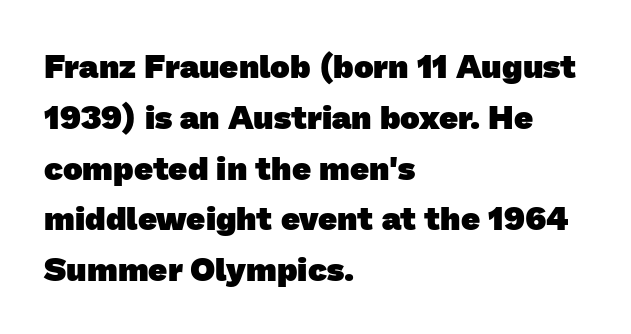
Q: Is the text bold? A: Yes.
Q: Is the typeface a serif or a sans-serif typeface? A: Sans-serif.
Q: Is the text underlined? A: No.
Q: How is the paragraph aligned? A: Left-aligned.
Q: Is the spacing between letters normal or unusually wide? A: Normal.
Q: Is the spacing between lines tight, normal or loose? A: Normal.
Q: Width (condensed, normal, or wide)? A: Normal.
Q: Stroke contrast? A: Low.
Q: x-height? A: Medium.
Q: Monospaced? A: No.
